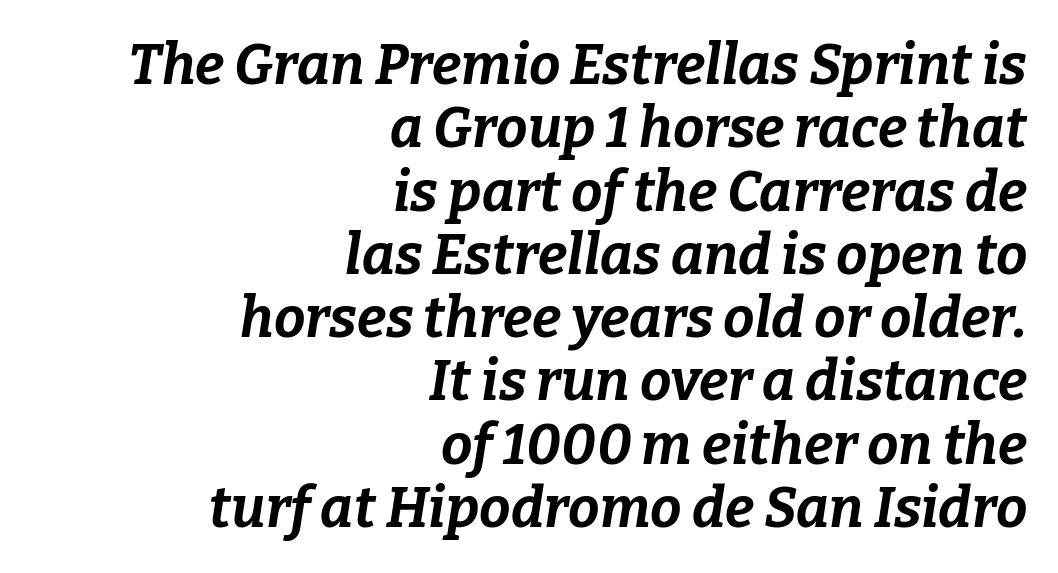
The image shows 56 px bold type, italic (leaning right); set right-aligned, tight line spacing (1.13x), normal letter spacing, not underlined; low stroke contrast and a medium x-height.
